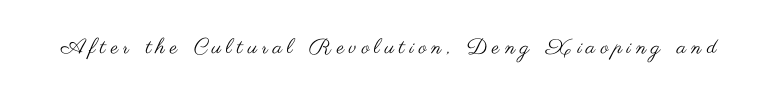
The image shows 21 px text type; set unusually wide letter spacing (+0.24 em), not underlined.
